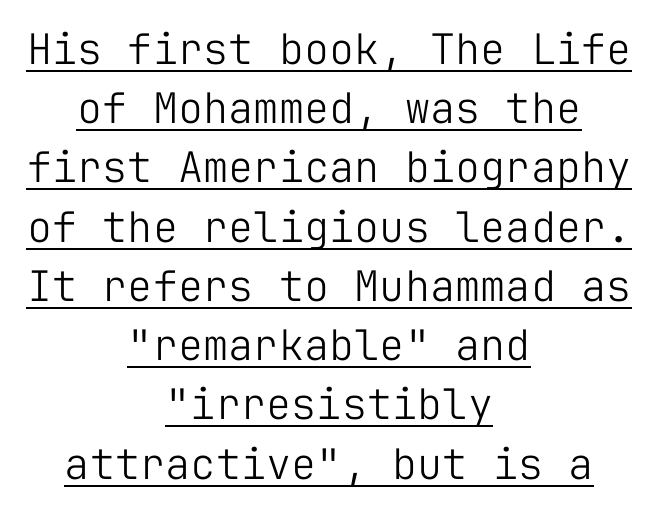
{"serif": "no", "italic": "no", "bold": "no", "weight": "light", "width": "normal", "stroke_contrast": "low", "x_height": "medium", "monospaced": "yes", "underline": "yes", "align": "center", "line_spacing": "normal", "line_spacing_ratio": 1.41, "letter_spacing": "normal", "letter_spacing_em": 0.0, "glyph_px": 42}
